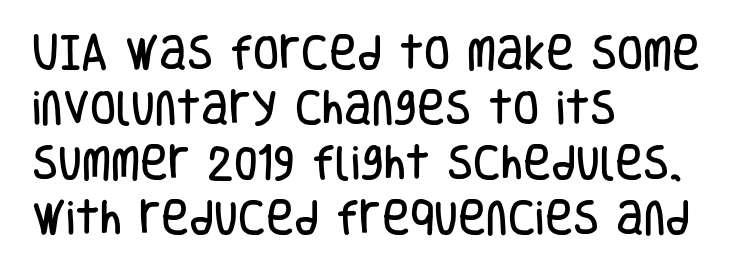
Q: Is the text italic (slanted)? A: No, it is upright.
Q: Is the typeface a serif or a sans-serif typeface? A: Sans-serif.
Q: Is the text underlined? A: No.
Q: How is the paragraph aligned? A: Left-aligned.
Q: Is the spacing between letters normal or unusually wide? A: Normal.
Q: Is the spacing between lines tight, normal or loose? A: Normal.
Q: Width (condensed, normal, or wide)? A: Condensed.
Q: Stroke contrast? A: Low.
Q: x-height? A: Large.
Q: Monospaced? A: No.
